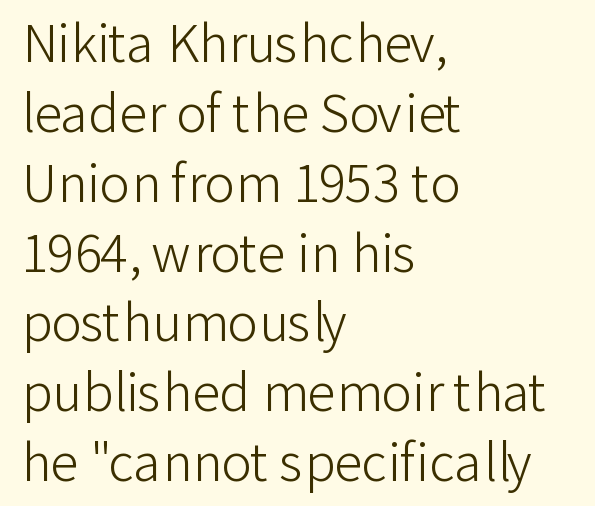
The image shows 51 px light sans-serif type, upright; set left-aligned, normal line spacing (1.37x), normal letter spacing, not underlined; low stroke contrast and a medium x-height.
